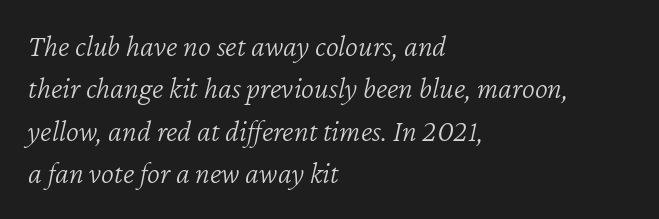
The image shows 31 px light type, italic (leaning right); set left-aligned, normal line spacing (1.37x), normal letter spacing, not underlined; low stroke contrast and a medium x-height.
